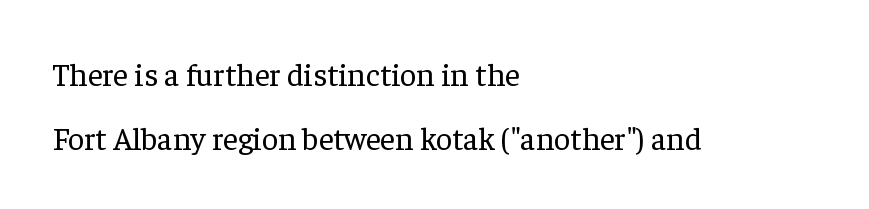
You could call the tracking neutral — neither tight nor loose. The paragraph has a hard left edge and a soft right edge. Quick note: underline off. Posture: upright roman. Varying glyph widths throughout — classic text-font behaviour.
